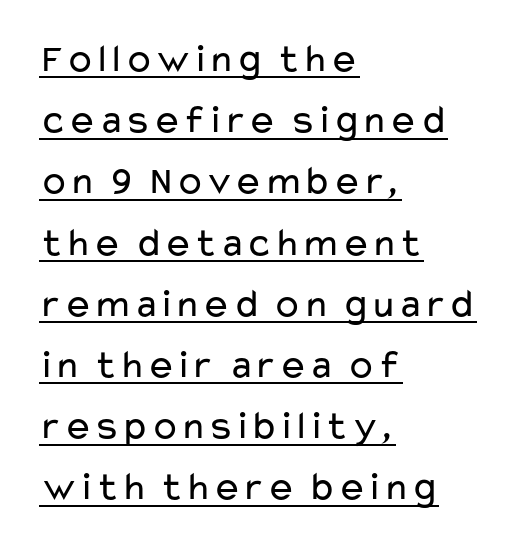
{"serif": "no", "italic": "no", "bold": "no", "weight": "regular", "width": "wide", "stroke_contrast": "low", "x_height": "medium", "monospaced": "no", "underline": "yes", "align": "left", "line_spacing": "normal", "line_spacing_ratio": 1.53, "letter_spacing": "normal", "letter_spacing_em": 0.0, "glyph_px": 40}
